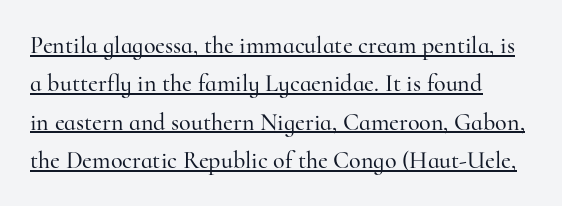
These lines keep a tight, regular rhythm from letter to letter. Posture: straight, roman, zero tilt. The face used here appears with an underline applied. Notice how descenders clear the ascenders below comfortably — that's standard leading.
